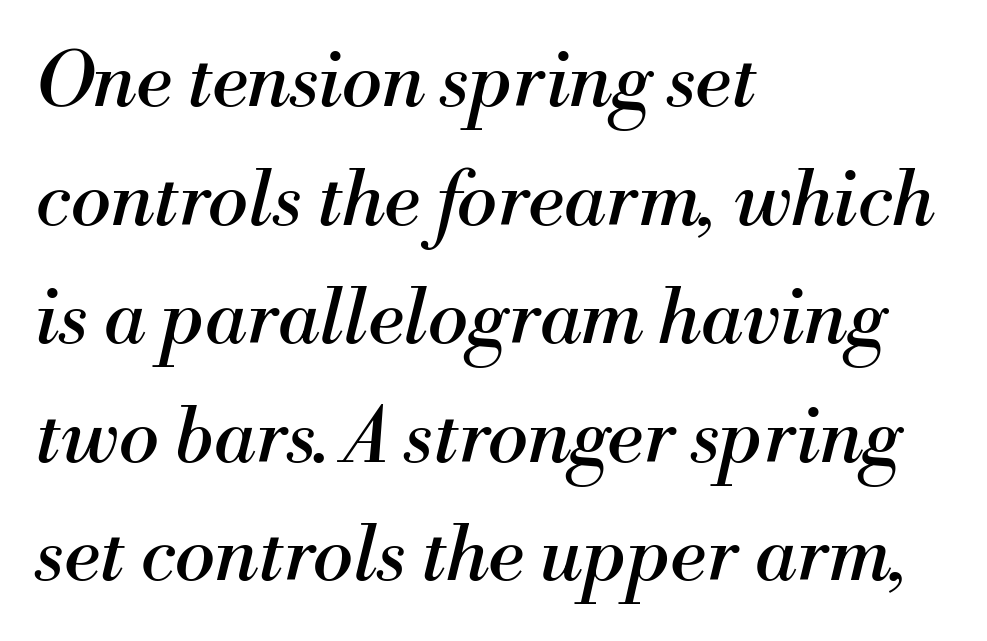
{"serif": "yes", "italic": "yes", "lean": "right", "slant_degrees": 13, "bold": "no", "weight": "regular", "width": "normal", "stroke_contrast": "medium", "x_height": "small", "monospaced": "no", "underline": "no", "align": "left", "line_spacing": "normal", "line_spacing_ratio": 1.56, "letter_spacing": "normal", "letter_spacing_em": 0.0, "glyph_px": 76}
